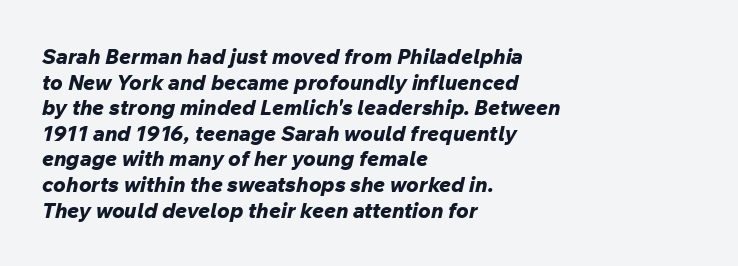
{"italic": "yes", "lean": "right", "slant_degrees": 12, "bold": "yes", "underline": "no", "align": "left", "line_spacing_ratio": 1.22, "letter_spacing": "normal", "letter_spacing_em": 0.0, "glyph_px": 21}
